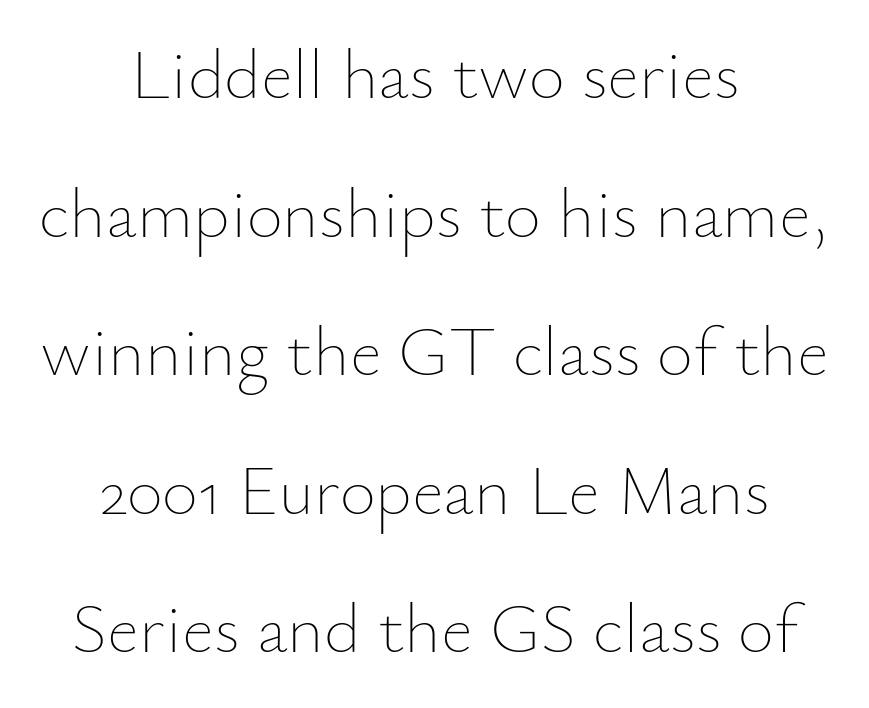
{"italic": "no", "bold": "no", "weight": "thin", "width": "normal", "stroke_contrast": "low", "x_height": "small", "monospaced": "no", "underline": "no", "align": "center", "line_spacing": "loose", "line_spacing_ratio": 1.98, "letter_spacing": "normal", "letter_spacing_em": 0.0, "glyph_px": 70}
